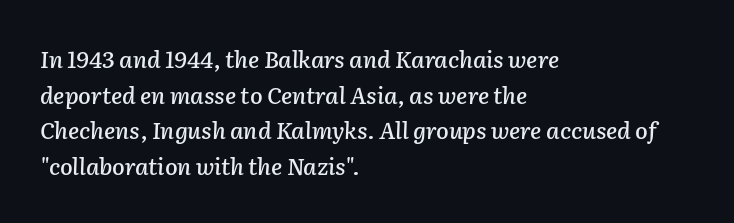
These lines sit exactly where default settings would place them. Bare-footed words on every line. Left-aligned paragraph, ragged on the right. Tall strokes in this sample are angled rather than plumb.
